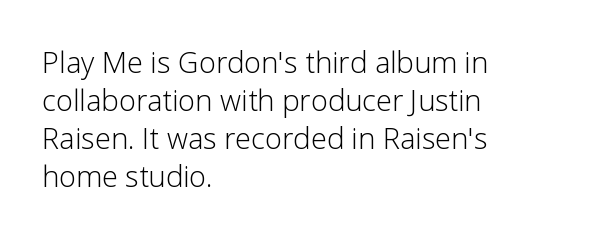
The image shows 29 px light sans-serif type, upright; set left-aligned, normal line spacing (1.31x), normal letter spacing, not underlined; low stroke contrast and a medium x-height.
